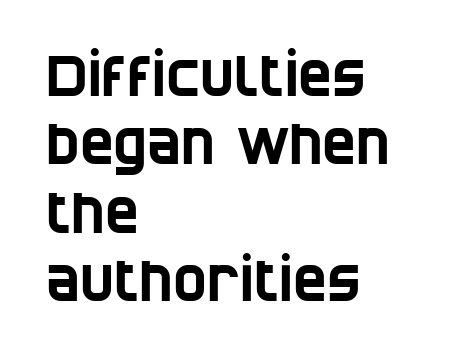
Q: Is the typeface a serif or a sans-serif typeface? A: Sans-serif.
Q: Is the text underlined? A: No.
Q: How is the paragraph aligned? A: Left-aligned.
Q: Is the spacing between letters normal or unusually wide? A: Normal.
Q: Width (condensed, normal, or wide)? A: Condensed.
Q: Stroke contrast? A: Low.
Q: x-height? A: Large.
Q: Monospaced? A: No.
